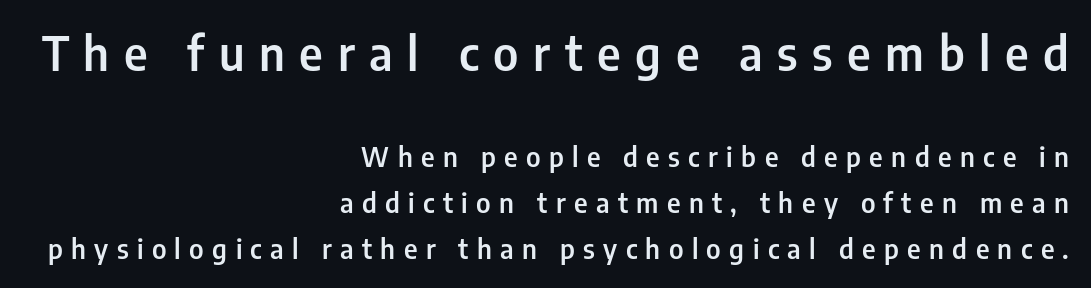
Evenly set lines give the paragraph a standard silhouette. This is the in-between weight designers call semibold or demi. Each letter's strokes conclude bluntly, with no projecting serifs. You could only call the tracking loose — the letters float apart.
